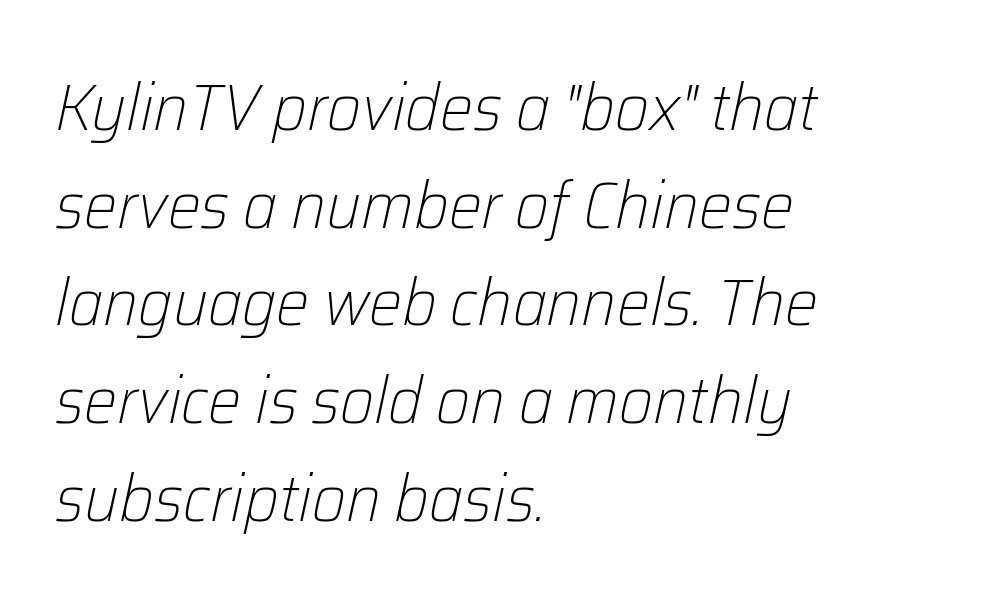
Rendered with sloped, italic letterforms. Check under the words: just untouched page. Letter spacing: default. Stems and bowls with no extra thickness — not bold.
